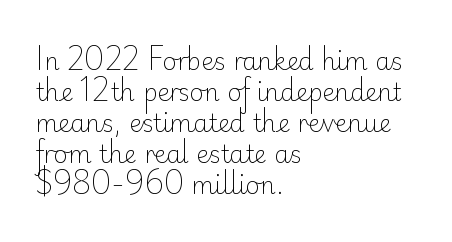
These lines keep a tight, regular rhythm from letter to letter. Notice how descenders clear the ascenders below comfortably — that's standard leading. These lines were composed using upright roman letters. One-word summary of the alignment: left. Nobody drew a line under any word here. The typesetting does not lean heavy: it is not bold.
